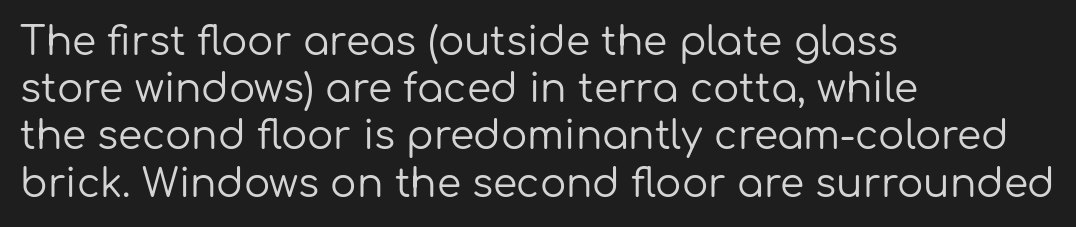
Q: Is the text bold? A: No.
Q: Is the text italic (slanted)? A: No, it is upright.
Q: Is the typeface a serif or a sans-serif typeface? A: Sans-serif.
Q: Is the text underlined? A: No.
Q: How is the paragraph aligned? A: Left-aligned.
Q: Is the spacing between letters normal or unusually wide? A: Normal.
Q: Width (condensed, normal, or wide)? A: Normal.
Q: Stroke contrast? A: Low.
Q: x-height? A: Medium.
Q: Monospaced? A: No.
